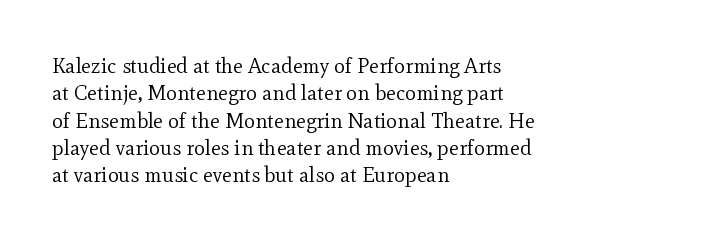
{"italic": "no", "bold": "no", "underline": "no", "align": "left", "line_spacing": "normal", "line_spacing_ratio": 1.3, "letter_spacing": "normal", "letter_spacing_em": 0.0, "glyph_px": 21}
